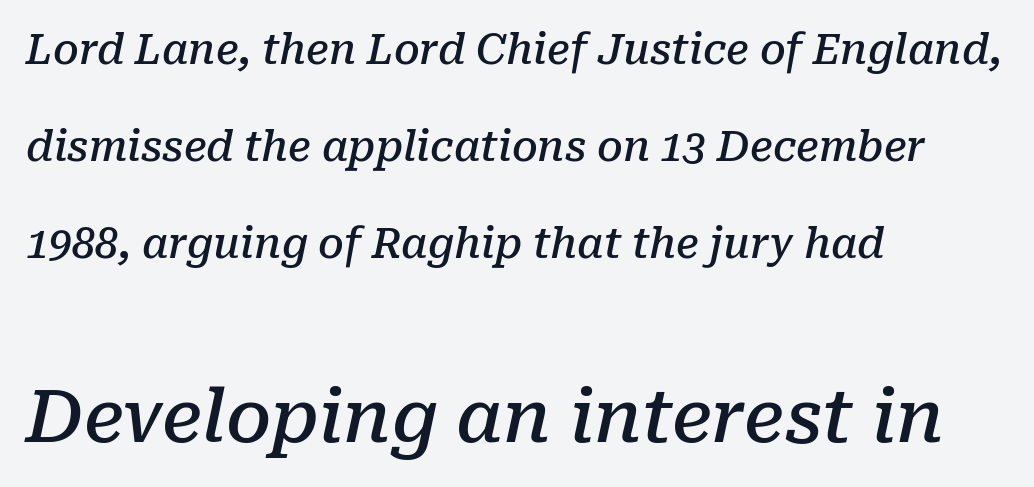
{"serif": "yes", "italic": "yes", "lean": "right", "slant_degrees": 10, "bold": "semi", "weight": "semibold", "width": "normal", "stroke_contrast": "low", "x_height": "medium", "monospaced": "no", "underline": "no", "align": "left", "line_spacing": "loose", "line_spacing_ratio": 2.37, "letter_spacing": "normal", "letter_spacing_em": 0.0, "larger_block": "second", "size_ratio": 1.76, "glyph_px": 72}
